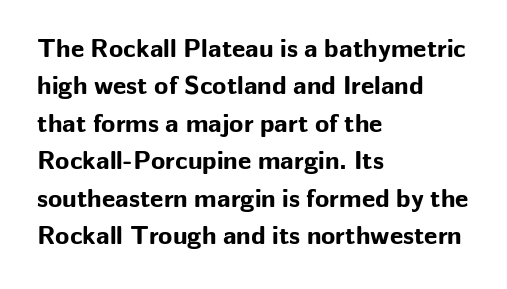
Q: Is the text bold? A: Yes.
Q: Is the text italic (slanted)? A: No, it is upright.
Q: Is the text underlined? A: No.
Q: How is the paragraph aligned? A: Left-aligned.
Q: Is the spacing between letters normal or unusually wide? A: Normal.
Q: Is the spacing between lines tight, normal or loose? A: Normal.
